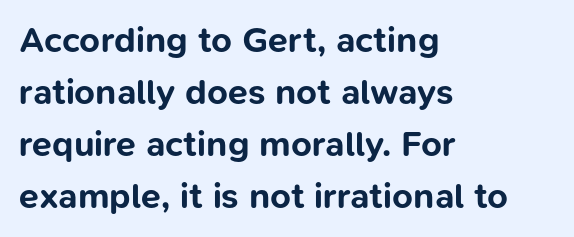
One-word summary of the alignment: left. A bare baseline throughout the passage. Notice how descenders clear the ascenders below comfortably — that's standard leading. Weight: bold.
